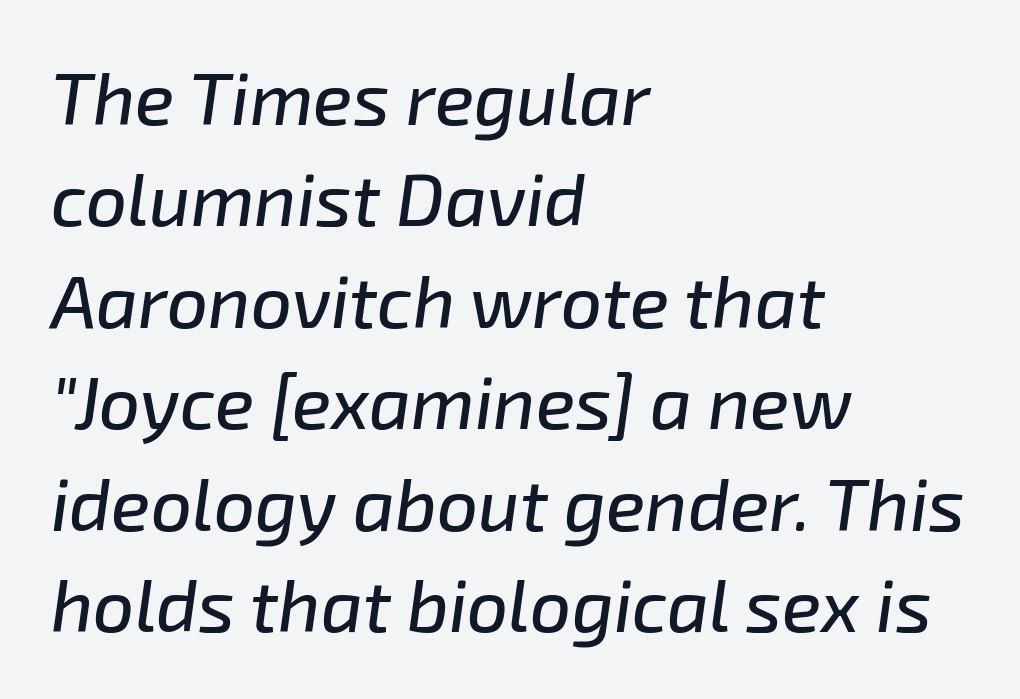
Q: Is the text italic (slanted)? A: Yes, it leans right by about 8 degrees.
Q: Is the text underlined? A: No.
Q: How is the paragraph aligned? A: Left-aligned.
Q: Is the spacing between letters normal or unusually wide? A: Normal.
Q: Is the spacing between lines tight, normal or loose? A: Normal.
Q: Width (condensed, normal, or wide)? A: Normal.
Q: Stroke contrast? A: Low.
Q: x-height? A: Medium.
Q: Monospaced? A: No.
